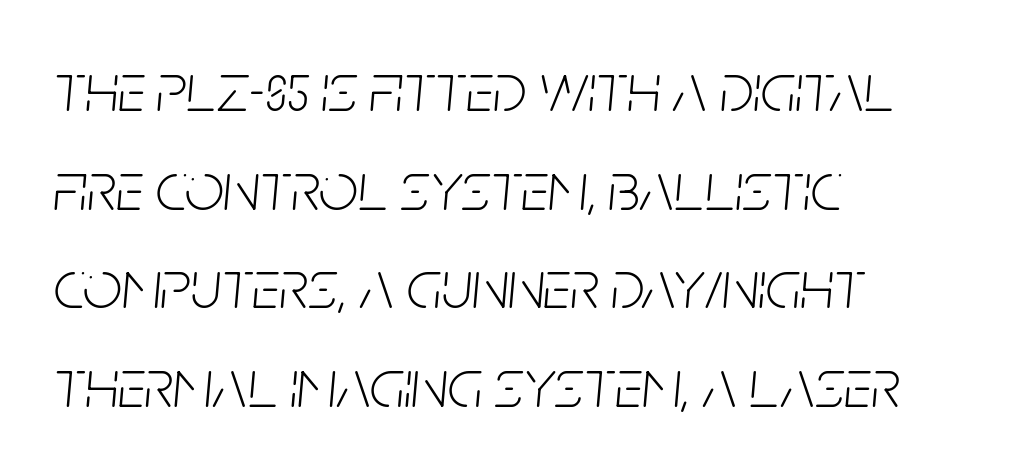
A student would call this left alignment; a typographer would say flush left, rag right. Underlining? Definitely not there. The letterforms sit at book weight or below. A typesetter would call this leading conventional body-copy spacing. Spacing verdict: proportional, widths tailored to each character. Characters are canted at an angle relative to the baseline's perpendicular.
